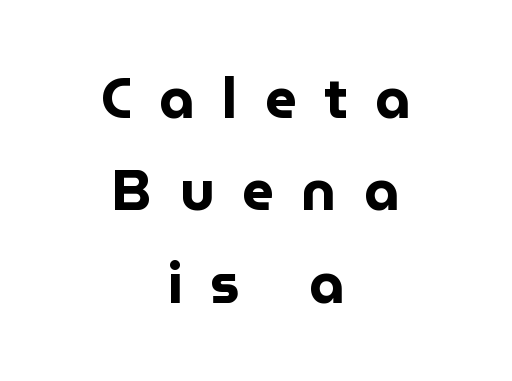
{"serif": "no", "italic": "no", "bold": "yes", "weight": "bold", "width": "normal", "stroke_contrast": "low", "x_height": "medium", "monospaced": "no", "underline": "no", "align": "center", "line_spacing": "normal", "line_spacing_ratio": 1.65, "letter_spacing": "wide", "letter_spacing_em": 0.49, "glyph_px": 56}
